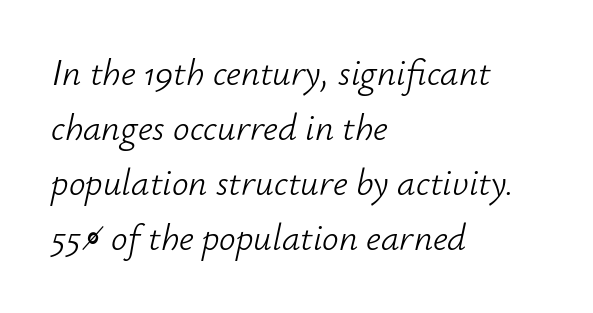
The image shows 37 px light type, italic (leaning right); set left-aligned, normal line spacing (1.49x), normal letter spacing, not underlined; low stroke contrast and a small x-height.
